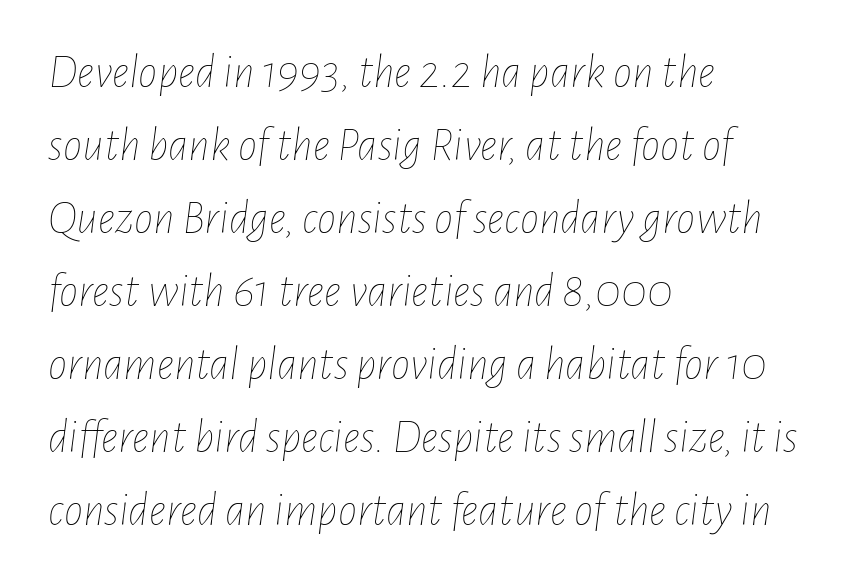
This sample uses plain, unmodified letter spacing. Regular leading. The lines are quadded left. Note the varied advance widths — an 'i' is clearly narrower than an 'm'. Counters stay open thanks to moderate or lighter strokes.
